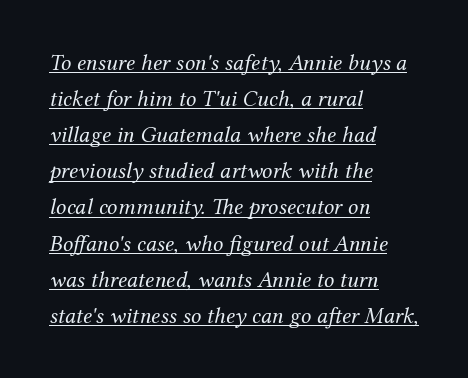
The image shows 23 px text type, italic (leaning right); set left-aligned, normal line spacing (1.57x), normal letter spacing, underlined.
